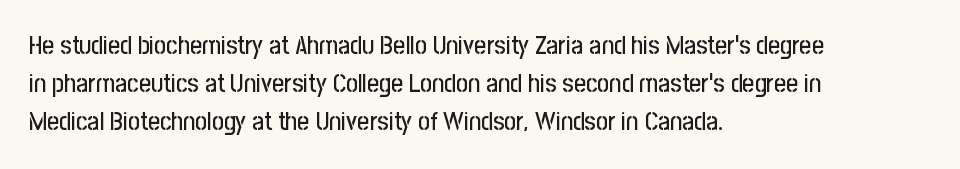
Q: Is the text italic (slanted)? A: No, it is upright.
Q: Is the text underlined? A: No.
Q: How is the paragraph aligned? A: Left-aligned.
Q: Is the spacing between letters normal or unusually wide? A: Normal.
Q: Is the spacing between lines tight, normal or loose? A: Normal.
